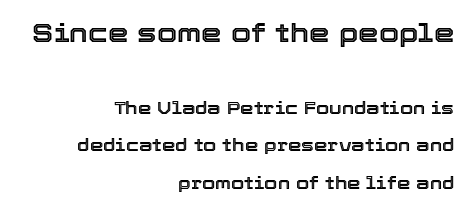
{"italic": "no", "underline": "no", "align": "right", "line_spacing": "loose", "line_spacing_ratio": 2.22, "letter_spacing": "normal", "letter_spacing_em": 0.0, "larger_block": "first", "size_ratio": 1.53, "glyph_px": 26}
